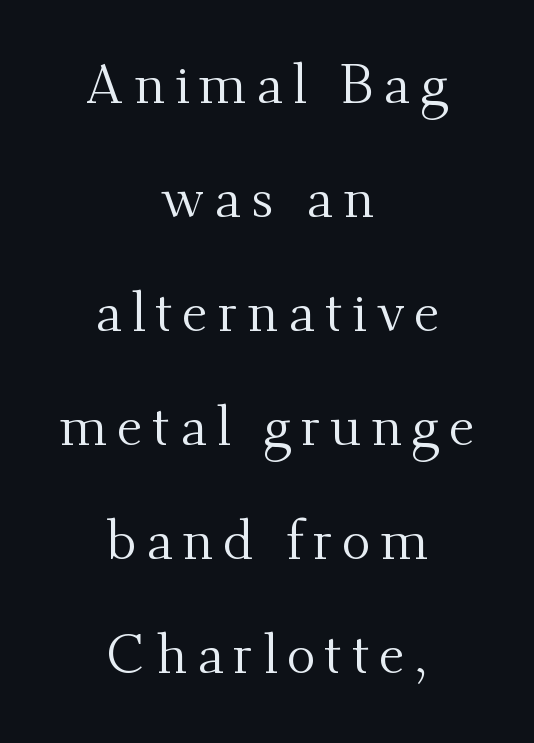
One glance says open: line gaps are wider than usual. Every character sits straight up, as roman type does. Neither beginnings nor endings align; midpoints do. Each letter keeps its own natural width here, so spacing adapts to shape. The strokes are not fattened; the text isn't bold.
